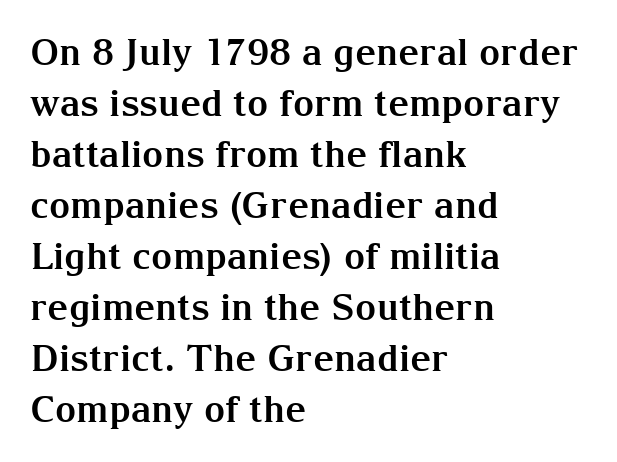
{"serif": "yes", "italic": "no", "bold": "yes", "weight": "bold", "width": "normal", "stroke_contrast": "medium", "x_height": "medium", "monospaced": "no", "underline": "no", "align": "left", "line_spacing": "normal", "line_spacing_ratio": 1.38, "letter_spacing": "normal", "letter_spacing_em": 0.0, "glyph_px": 37}
